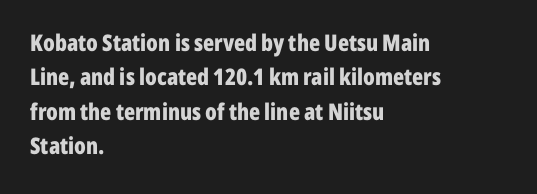
Q: Is the text bold? A: Yes.
Q: Is the text italic (slanted)? A: No, it is upright.
Q: Is the text underlined? A: No.
Q: How is the paragraph aligned? A: Left-aligned.
Q: Is the spacing between letters normal or unusually wide? A: Normal.
Q: Is the spacing between lines tight, normal or loose? A: Normal.
